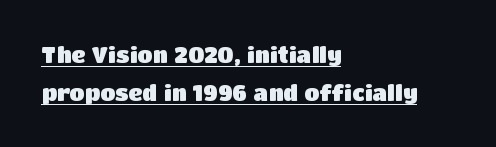
The image shows 22 px bold type, upright; set left-aligned, line spacing 1.73x, normal letter spacing, underlined.
